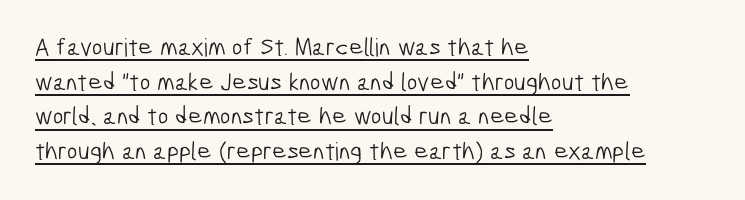
{"bold": "no", "underline": "yes", "align": "left", "line_spacing": "normal", "line_spacing_ratio": 1.39, "letter_spacing": "normal", "letter_spacing_em": 0.0, "glyph_px": 25}
